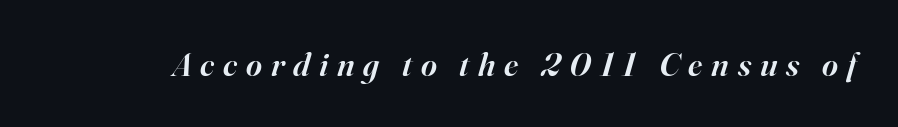
In terms of letterspacing, this is a distinctly airy, spread setting. Small tapered or slab feet sit at the stroke ends, so this counts as serif. The face used here is proportionally spaced, like ordinary book or web type. Firm but not heavy-handed strokes: this text is semibold.
